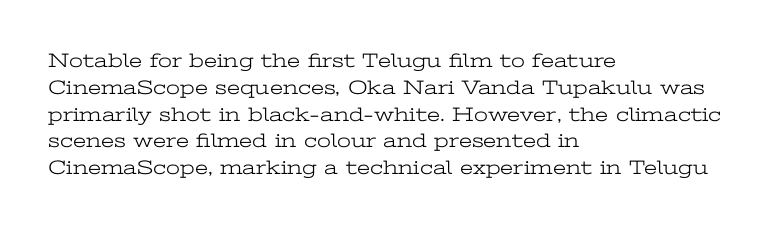
Unlike italic type, these characters show no tilt at all. Honestly, there is no underline to notice here at all. The ragged edge is on the right, which tells us the setting is flush left. Tracking here is standard; glyphs follow each other at the usual distance.
